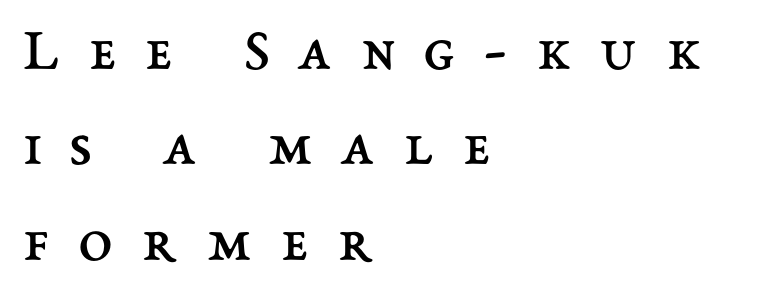
The image shows 62 px regular-weight type, upright; set left-aligned, normal line spacing (1.54x), unusually wide letter spacing (+0.47 em), not underlined; medium stroke contrast and a medium x-height.
